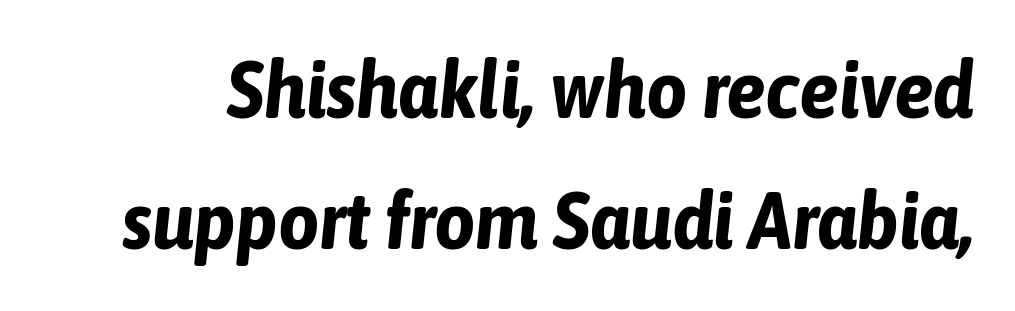
Q: Is the text bold? A: Yes.
Q: Is the text italic (slanted)? A: Yes, it leans right by about 6 degrees.
Q: Is the text underlined? A: No.
Q: Is the spacing between letters normal or unusually wide? A: Normal.
Q: Is the spacing between lines tight, normal or loose? A: Normal.
Q: Width (condensed, normal, or wide)? A: Condensed.
Q: Stroke contrast? A: Low.
Q: x-height? A: Medium.
Q: Monospaced? A: No.
